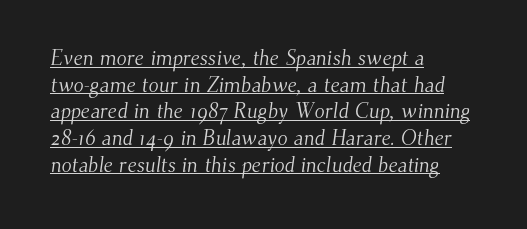
The image shows 21 px text type; set left-aligned, normal line spacing (1.27x), normal letter spacing, underlined.
